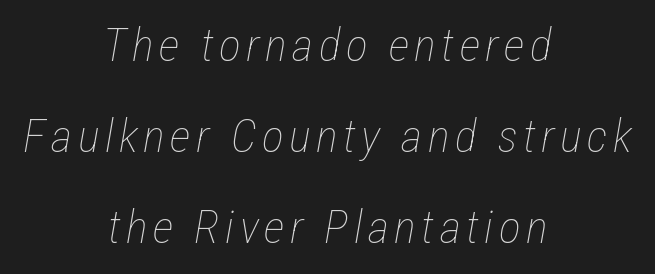
{"italic": "yes", "lean": "right", "slant_degrees": 12, "bold": "no", "weight": "thin", "width": "condensed", "stroke_contrast": "low", "x_height": "medium", "monospaced": "no", "underline": "no", "align": "center", "line_spacing": "loose", "line_spacing_ratio": 1.98, "glyph_px": 46}
